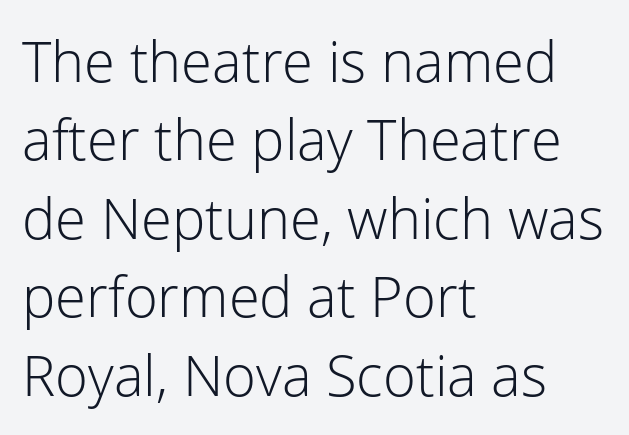
Q: Is the text bold? A: No.
Q: Is the text italic (slanted)? A: No, it is upright.
Q: Is the typeface a serif or a sans-serif typeface? A: Sans-serif.
Q: Is the text underlined? A: No.
Q: How is the paragraph aligned? A: Left-aligned.
Q: Is the spacing between letters normal or unusually wide? A: Normal.
Q: Is the spacing between lines tight, normal or loose? A: Normal.
Q: Width (condensed, normal, or wide)? A: Normal.
Q: Stroke contrast? A: Low.
Q: x-height? A: Medium.
Q: Monospaced? A: No.
